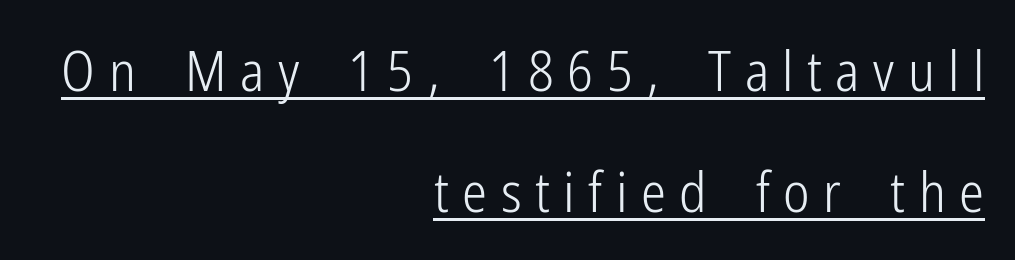
The image shows 56 px light, condensed sans-serif type, upright; set right-aligned, loose line spacing (2.16x), unusually wide letter spacing (+0.24 em), underlined; low stroke contrast and a medium x-height.
